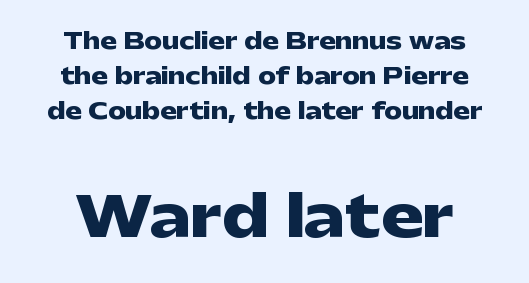
{"serif": "no", "italic": "no", "bold": "yes", "weight": "heavy", "width": "wide", "stroke_contrast": "low", "x_height": "medium", "monospaced": "no", "underline": "no", "align": "center", "line_spacing": "normal", "line_spacing_ratio": 1.6, "letter_spacing": "normal", "letter_spacing_em": 0.0, "larger_block": "second", "size_ratio": 2.55, "glyph_px": 56}
